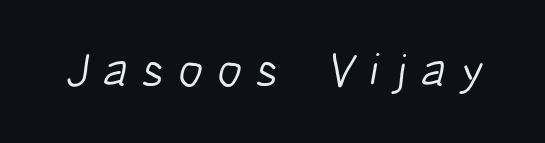
Q: Is the text bold? A: No.
Q: Is the typeface a serif or a sans-serif typeface? A: Sans-serif.
Q: Is the text underlined? A: No.
Q: Is the spacing between letters normal or unusually wide? A: Unusually wide.
Q: Width (condensed, normal, or wide)? A: Condensed.
Q: Stroke contrast? A: Low.
Q: x-height? A: Medium.
Q: Monospaced? A: No.
